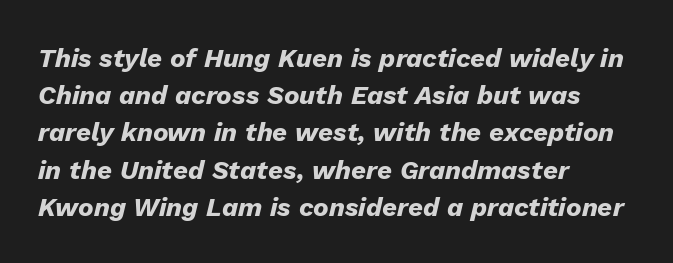
Q: Is the text bold? A: Yes.
Q: Is the text italic (slanted)? A: Yes, it leans right by about 13 degrees.
Q: Is the text underlined? A: No.
Q: How is the paragraph aligned? A: Left-aligned.
Q: Is the spacing between letters normal or unusually wide? A: Normal.
Q: Is the spacing between lines tight, normal or loose? A: Normal.
